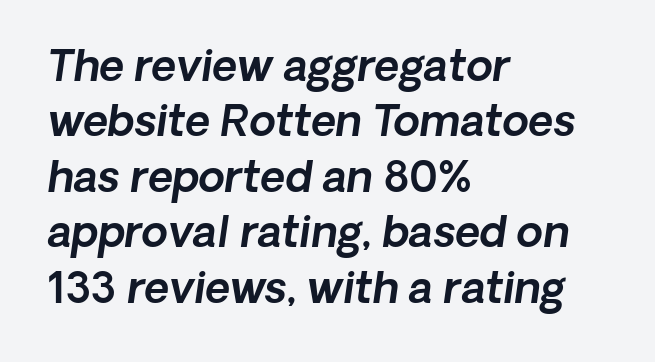
{"serif": "no", "width": "normal", "x_height": "medium", "monospaced": "no", "underline": "no", "align": "left", "line_spacing": "normal", "line_spacing_ratio": 1.29, "letter_spacing": "normal", "letter_spacing_em": 0.0, "glyph_px": 43}
